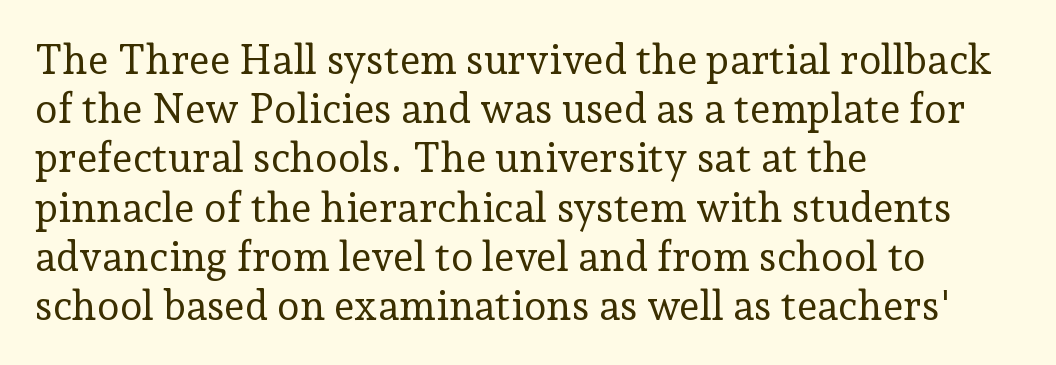
Q: Is the text bold? A: No.
Q: Is the text italic (slanted)? A: No, it is upright.
Q: Is the typeface a serif or a sans-serif typeface? A: Serif.
Q: Is the text underlined? A: No.
Q: How is the paragraph aligned? A: Left-aligned.
Q: Is the spacing between letters normal or unusually wide? A: Normal.
Q: Width (condensed, normal, or wide)? A: Normal.
Q: Stroke contrast? A: Low.
Q: x-height? A: Medium.
Q: Monospaced? A: No.
